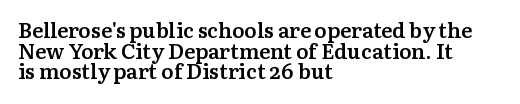
Q: Is the text bold? A: Semi-bold.
Q: Is the text italic (slanted)? A: No, it is upright.
Q: Is the text underlined? A: No.
Q: How is the paragraph aligned? A: Left-aligned.
Q: Is the spacing between letters normal or unusually wide? A: Normal.
Q: Is the spacing between lines tight, normal or loose? A: Tight.
